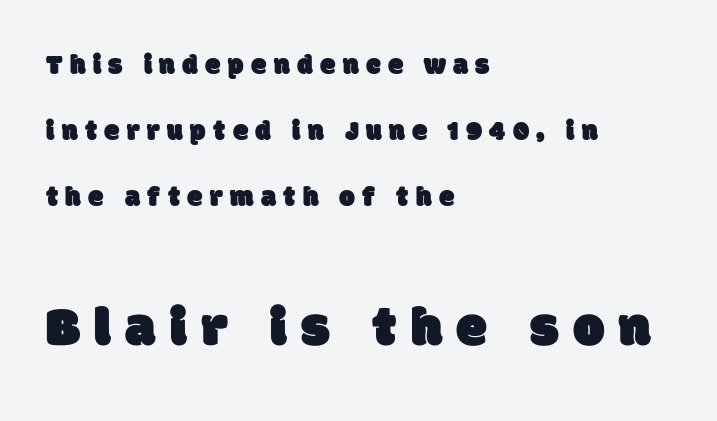
The image shows 56 px sans-serif type; set left-aligned, loose line spacing (2.36x), unusually wide letter spacing (+0.26 em), not underlined; the second (bottom) block is 2.0x larger; low stroke contrast and a large x-height.
